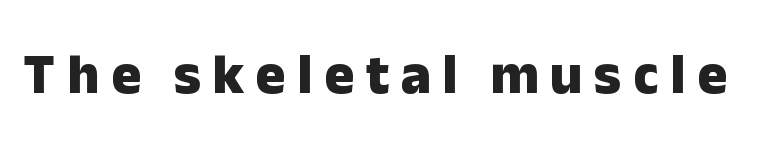
The image shows 56 px heavy sans-serif type, upright; set unusually wide letter spacing (+0.21 em), not underlined; low stroke contrast and a medium x-height.
